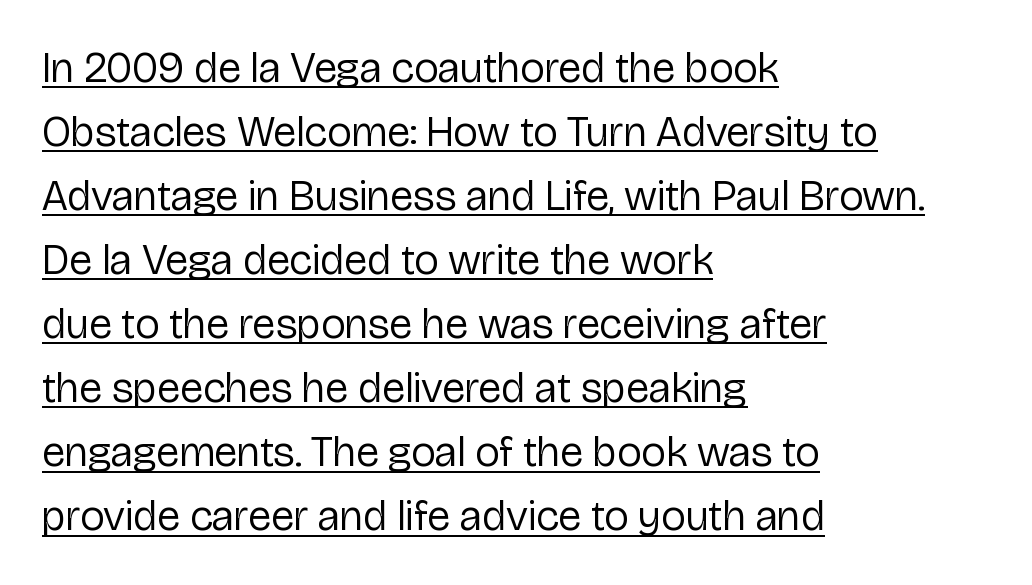
The image shows 43 px regular-weight sans-serif type, upright; set left-aligned, normal line spacing (1.49x), normal letter spacing, underlined; low stroke contrast and a medium x-height.
